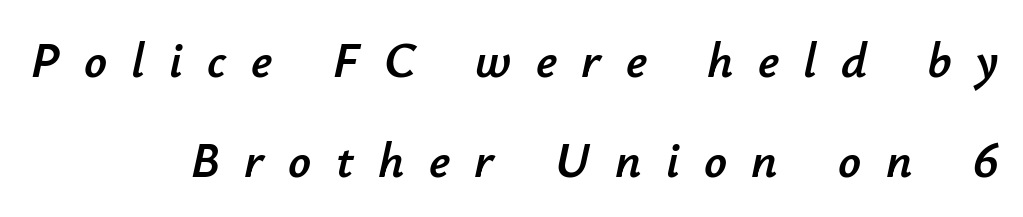
{"italic": "yes", "lean": "right", "slant_degrees": 12, "width": "normal", "stroke_contrast": "low", "x_height": "small", "monospaced": "no", "underline": "no", "align": "right", "line_spacing": "loose", "line_spacing_ratio": 2.01, "letter_spacing": "wide", "letter_spacing_em": 0.49, "glyph_px": 50}
